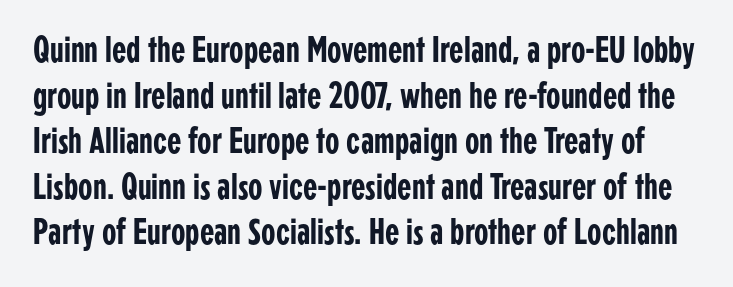
Q: Is the text italic (slanted)? A: No, it is upright.
Q: Is the typeface a serif or a sans-serif typeface? A: Sans-serif.
Q: Is the text underlined? A: No.
Q: Is the spacing between letters normal or unusually wide? A: Normal.
Q: Width (condensed, normal, or wide)? A: Condensed.
Q: Stroke contrast? A: Low.
Q: x-height? A: Medium.
Q: Monospaced? A: No.
